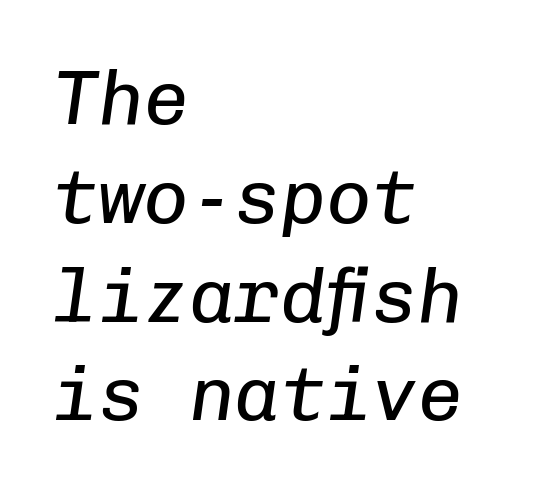
{"italic": "yes", "lean": "right", "slant_degrees": 8, "bold": "no", "weight": "regular", "width": "normal", "stroke_contrast": "low", "x_height": "medium", "monospaced": "yes", "underline": "no", "align": "left", "line_spacing": "normal", "line_spacing_ratio": 1.3, "letter_spacing": "normal", "letter_spacing_em": 0.0, "glyph_px": 76}
